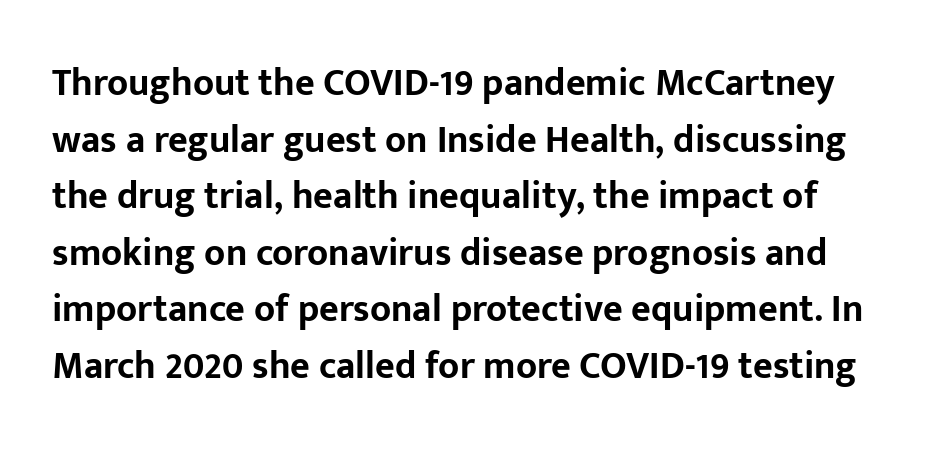
{"serif": "no", "italic": "no", "bold": "yes", "weight": "bold", "width": "normal", "stroke_contrast": "low", "x_height": "medium", "monospaced": "no", "underline": "no", "line_spacing": "normal", "line_spacing_ratio": 1.49, "letter_spacing": "normal", "letter_spacing_em": 0.0, "glyph_px": 38}
